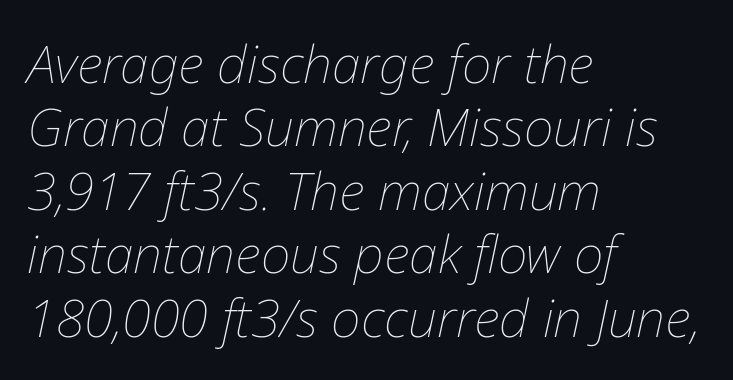
Each letter keeps its own natural width here, so spacing adapts to shape. Has an underline been added? It has not. Is the stroke heavy? The answer is a plain regular-or-lighter. Is the block centered? No — it sits flush against the left margin. The tracking reads as untouched default to a designer's eye. The text carries the slant typical of an italic or oblique font.
